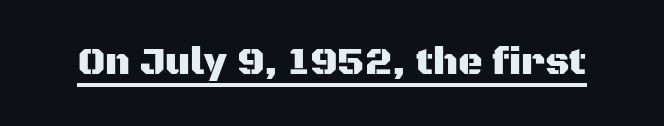
The face used here is proportionally spaced, like ordinary book or web type. Italic: no, the glyphs are upright roman. Caption: lettering with a line underneath. Default kerning and tracking; the words read as compact shapes.
